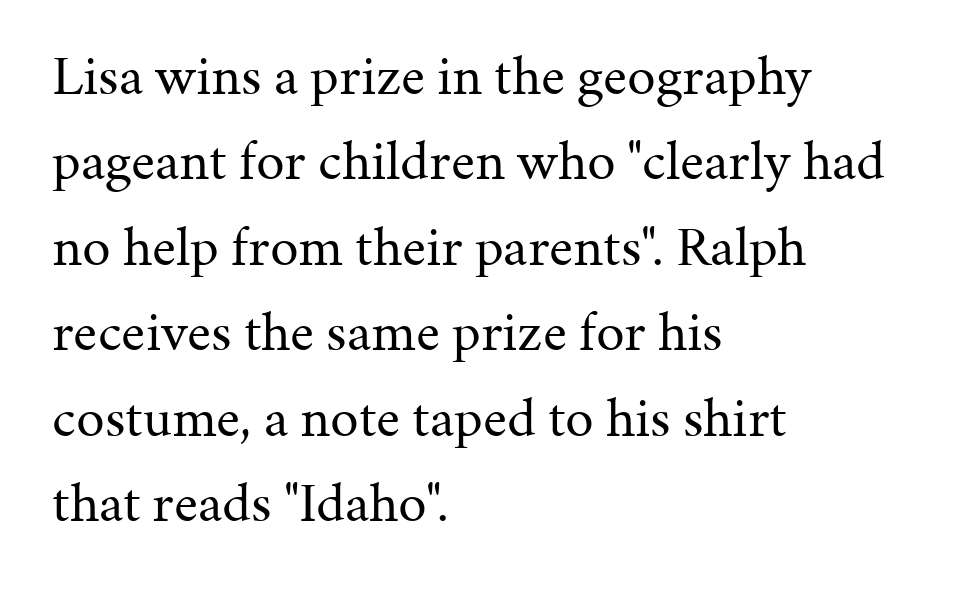
The image shows 57 px regular-weight serif type, upright; set left-aligned, normal line spacing (1.5x), normal letter spacing, not underlined; medium stroke contrast and a medium x-height.
